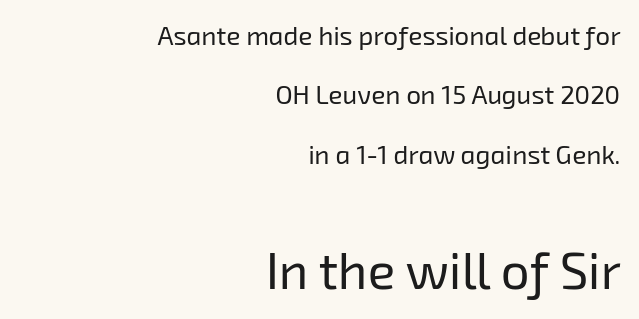
{"serif": "no", "bold": "no", "weight": "regular", "width": "normal", "stroke_contrast": "low", "x_height": "medium", "monospaced": "no", "underline": "no", "align": "right", "line_spacing": "loose", "line_spacing_ratio": 2.28, "letter_spacing": "normal", "letter_spacing_em": 0.0, "larger_block": "second", "size_ratio": 1.96, "glyph_px": 51}
